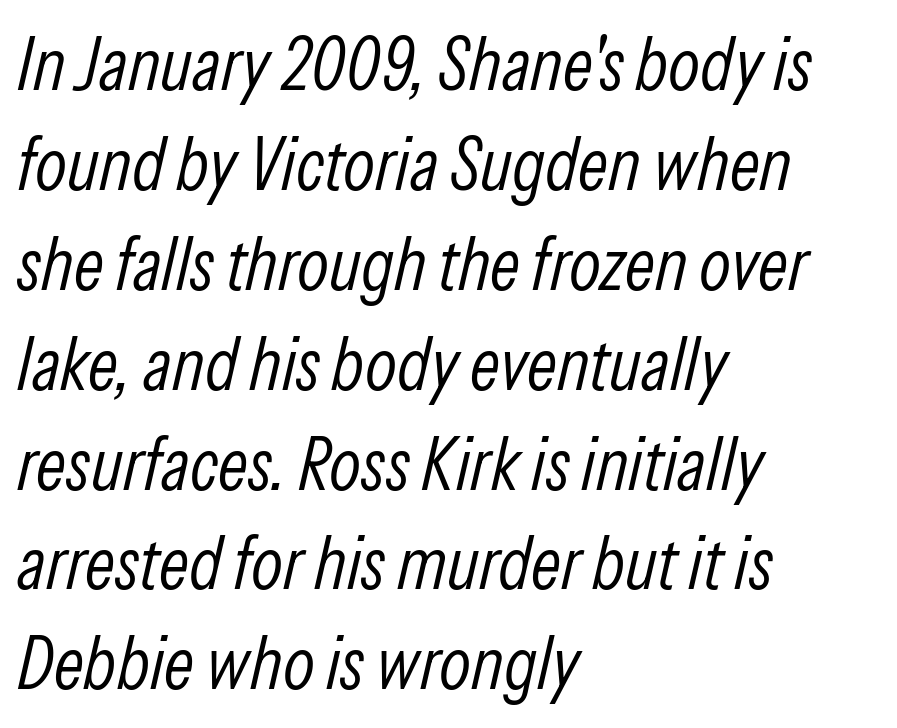
The image shows 74 px light, condensed type, italic (leaning right); set left-aligned, normal line spacing (1.35x), normal letter spacing, not underlined; low stroke contrast and a medium x-height.
